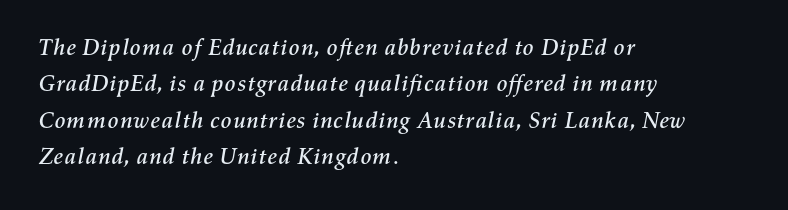
The image shows 23 px text type, italic (leaning right); set left-aligned, normal line spacing (1.58x), normal letter spacing, not underlined.
